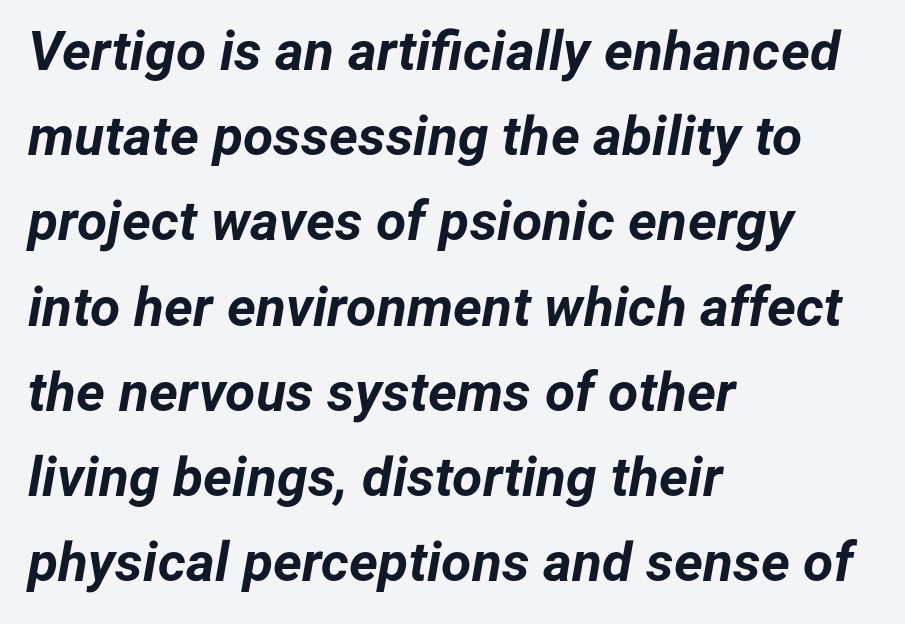
{"italic": "yes", "lean": "right", "slant_degrees": 12, "bold": "yes", "weight": "bold", "width": "normal", "stroke_contrast": "low", "x_height": "medium", "monospaced": "no", "underline": "no", "align": "left", "line_spacing": "normal", "line_spacing_ratio": 1.55, "letter_spacing": "normal", "letter_spacing_em": 0.0, "glyph_px": 55}
